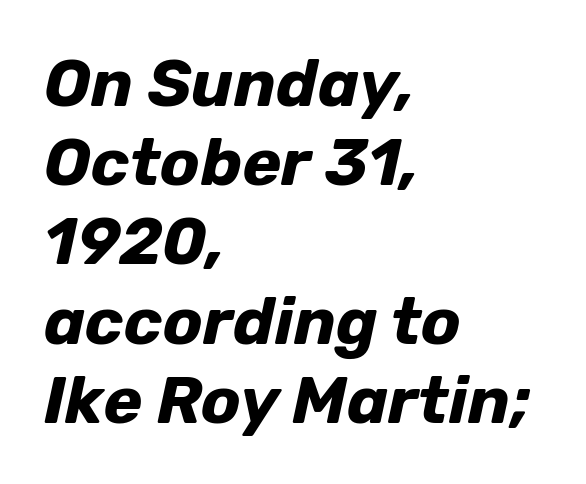
The image shows 66 px bold type, italic (leaning right); set left-aligned, line spacing 1.2x, normal letter spacing, not underlined; low stroke contrast and a medium x-height.
